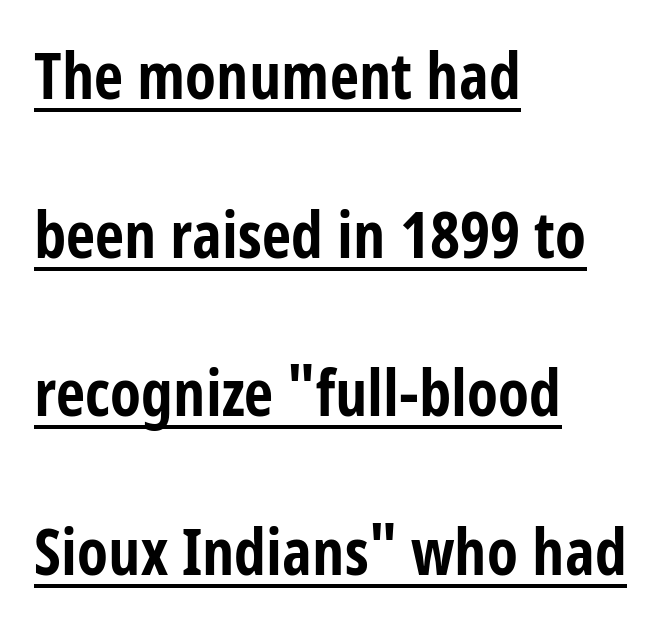
The image shows 64 px bold, condensed sans-serif type, upright; set left-aligned, loose line spacing (2.48x), normal letter spacing, underlined; low stroke contrast and a large x-height.
